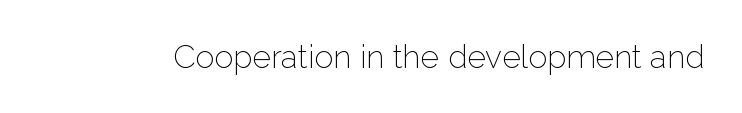
Q: Is the text bold? A: No.
Q: Is the text italic (slanted)? A: No, it is upright.
Q: Is the typeface a serif or a sans-serif typeface? A: Sans-serif.
Q: Is the text underlined? A: No.
Q: Is the spacing between letters normal or unusually wide? A: Normal.
Q: Width (condensed, normal, or wide)? A: Normal.
Q: Stroke contrast? A: Low.
Q: x-height? A: Medium.
Q: Monospaced? A: No.
